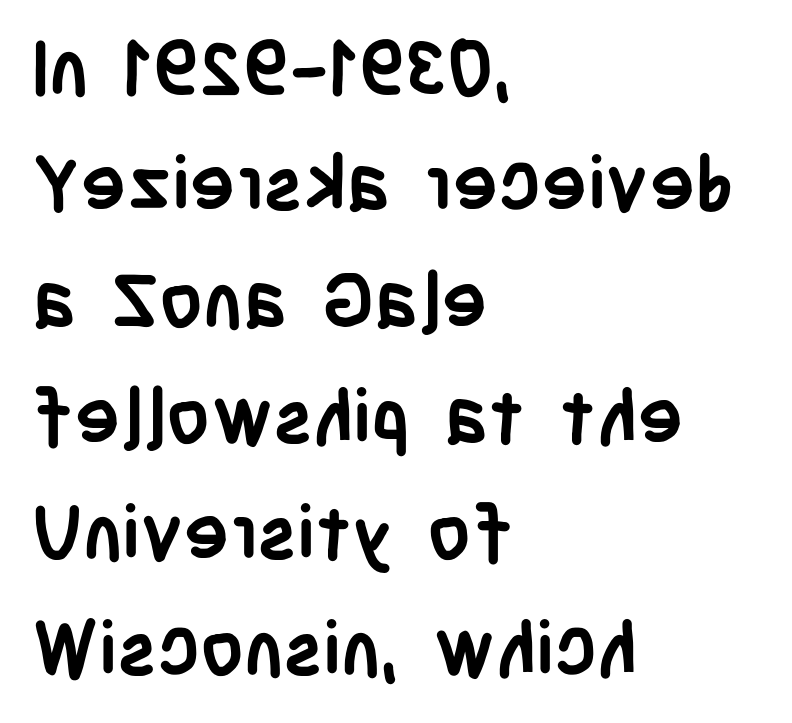
{"serif": "no", "italic": "no", "bold": "yes", "weight": "semibold", "width": "condensed", "stroke_contrast": "low", "x_height": "large", "monospaced": "no", "underline": "no", "align": "left", "line_spacing": "normal", "line_spacing_ratio": 1.53, "letter_spacing": "normal", "letter_spacing_em": 0.0, "glyph_px": 76}
